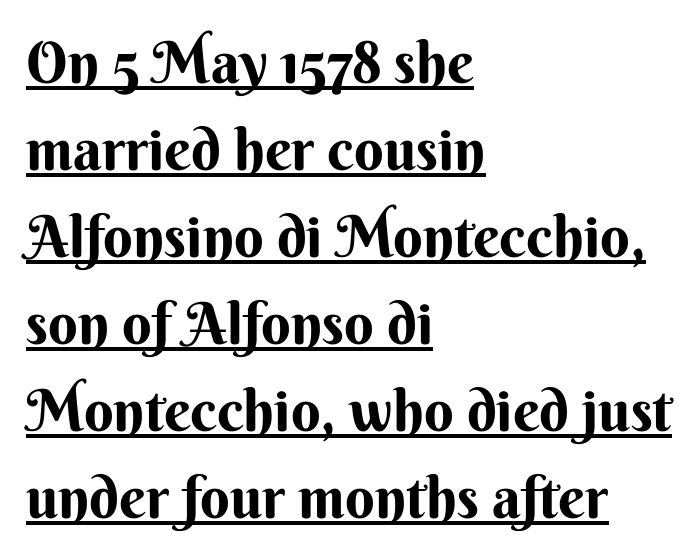
Nothing sits at the stroke ends, so this counts as sans-serif. The face used here is proportionally spaced, like ordinary book or web type. Caption: standard tracking, unaltered. The glyphs are accompanied by a horizontal stroke just below them.
